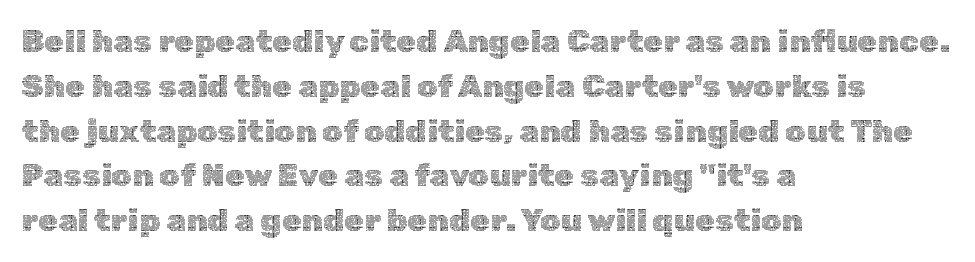
The image shows 32 px thin type, upright; set left-aligned, normal line spacing (1.4x), normal letter spacing, not underlined; a medium x-height.
